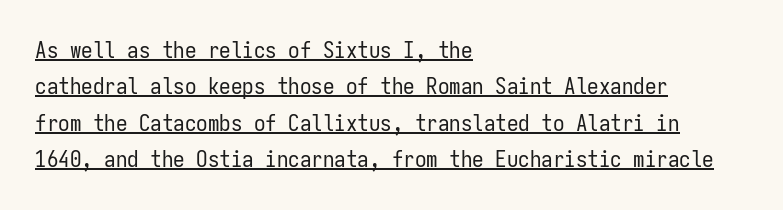
The image shows 23 px text type, upright; set left-aligned, normal line spacing (1.58x), normal letter spacing, underlined.
